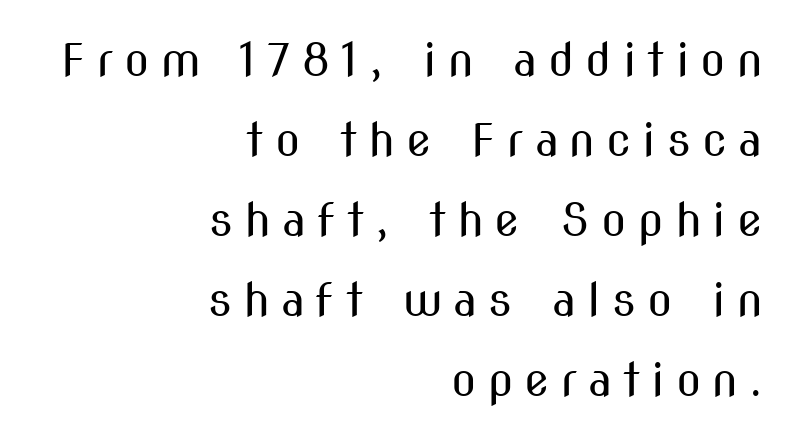
You can tell it's not italic because the verticals are truly vertical. The face used here is rendered with a markedly widened letterfit. Character widths vary here, with narrow letters taking less room than wide ones. Classification — sans serif. A bare baseline throughout the passage.
